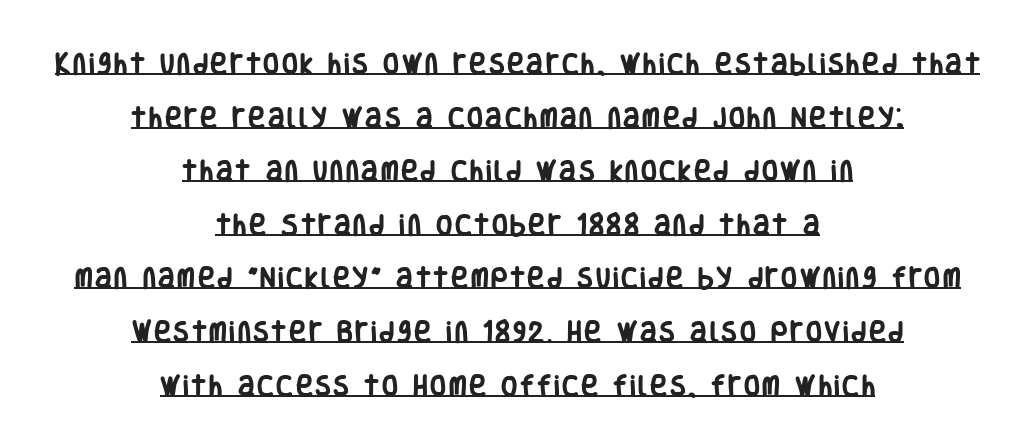
Quick note: underline on. Both edges are ragged and mirror each other, which tells us the setting is centered. Does the lettering tilt? It doesn't — this is upright. Airy leading.
